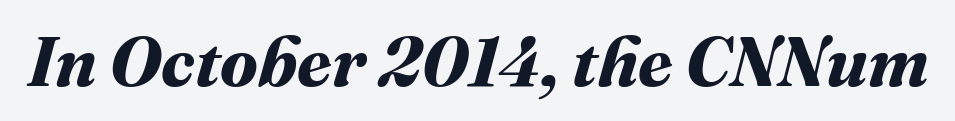
Q: Is the text bold? A: Yes.
Q: Is the text underlined? A: No.
Q: Is the spacing between letters normal or unusually wide? A: Normal.
Q: Width (condensed, normal, or wide)? A: Normal.
Q: Stroke contrast? A: Medium.
Q: x-height? A: Medium.
Q: Monospaced? A: No.
